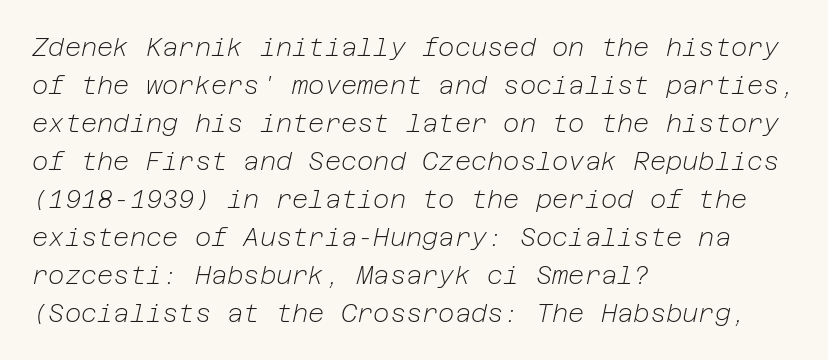
{"italic": "yes", "lean": "right", "slant_degrees": 12, "bold": "no", "underline": "no", "align": "left", "line_spacing": "normal", "line_spacing_ratio": 1.52, "letter_spacing": "normal", "letter_spacing_em": 0.0, "glyph_px": 25}
